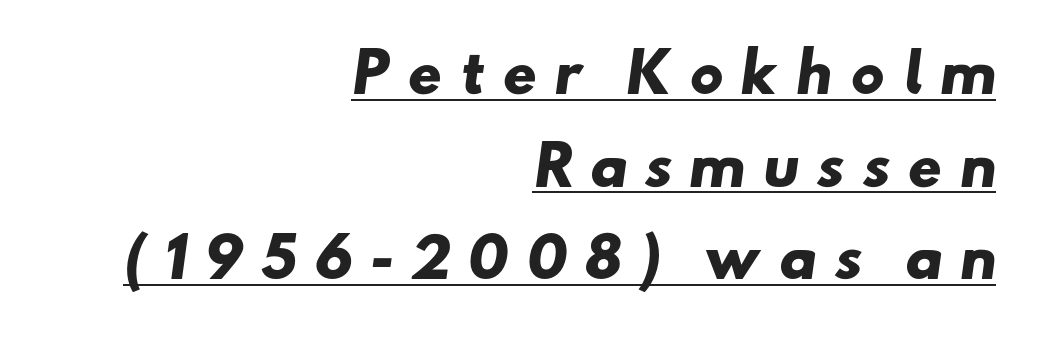
Q: Is the text bold? A: Yes.
Q: Is the typeface a serif or a sans-serif typeface? A: Sans-serif.
Q: Is the text underlined? A: Yes.
Q: How is the paragraph aligned? A: Right-aligned.
Q: Is the spacing between letters normal or unusually wide? A: Unusually wide.
Q: Width (condensed, normal, or wide)? A: Wide.
Q: Stroke contrast? A: Low.
Q: x-height? A: Small.
Q: Monospaced? A: No.
